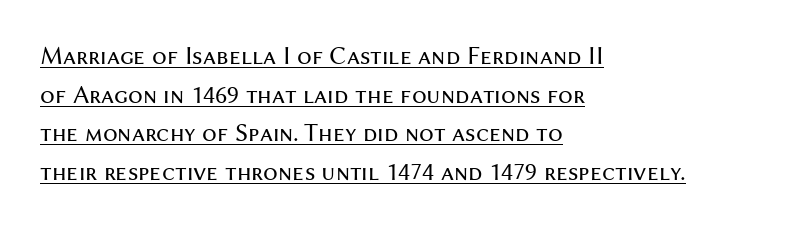
Q: Is the text bold? A: No.
Q: Is the text italic (slanted)? A: No, it is upright.
Q: Is the text underlined? A: Yes.
Q: How is the paragraph aligned? A: Left-aligned.
Q: Is the spacing between letters normal or unusually wide? A: Normal.
Q: Is the spacing between lines tight, normal or loose? A: Normal.
